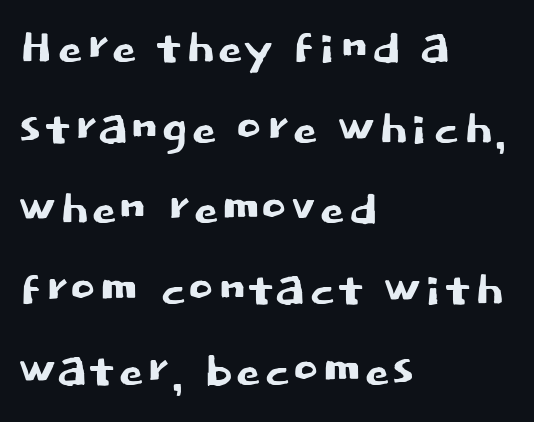
{"serif": "no", "italic": "no", "width": "normal", "stroke_contrast": "low", "x_height": "large", "monospaced": "no", "underline": "no", "align": "left", "line_spacing": "normal", "line_spacing_ratio": 1.26, "letter_spacing": "normal", "letter_spacing_em": 0.0, "glyph_px": 64}
